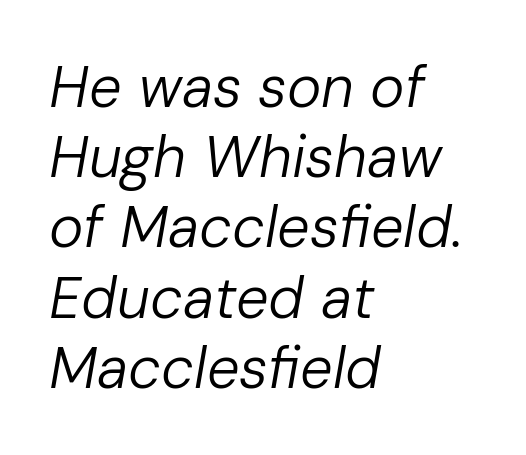
Q: Is the text bold? A: No.
Q: Is the text italic (slanted)? A: Yes, it leans right by about 10 degrees.
Q: Is the text underlined? A: No.
Q: How is the paragraph aligned? A: Left-aligned.
Q: Is the spacing between letters normal or unusually wide? A: Normal.
Q: Width (condensed, normal, or wide)? A: Normal.
Q: Stroke contrast? A: Low.
Q: x-height? A: Medium.
Q: Monospaced? A: No.
